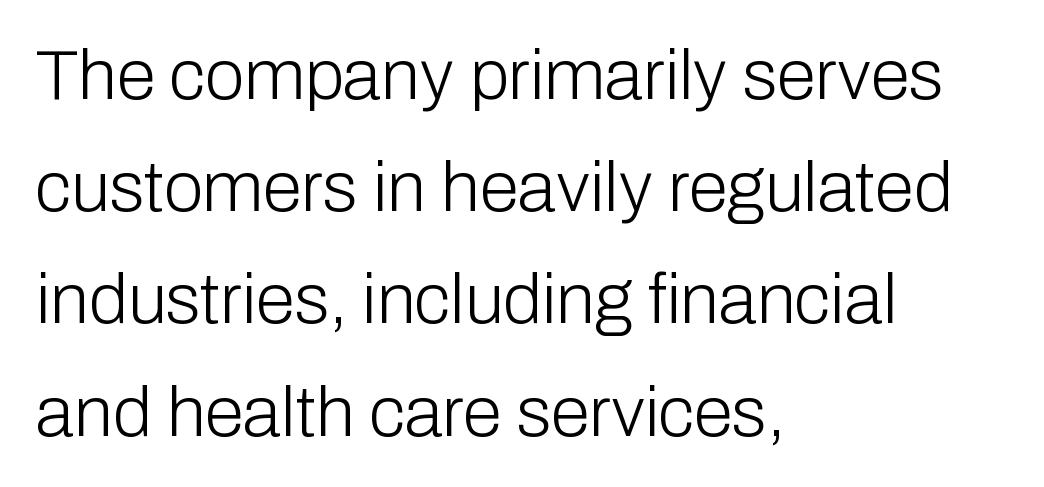
Q: Is the text bold? A: No.
Q: Is the text italic (slanted)? A: No, it is upright.
Q: Is the typeface a serif or a sans-serif typeface? A: Sans-serif.
Q: Is the text underlined? A: No.
Q: How is the paragraph aligned? A: Left-aligned.
Q: Is the spacing between letters normal or unusually wide? A: Normal.
Q: Is the spacing between lines tight, normal or loose? A: Normal.
Q: Width (condensed, normal, or wide)? A: Normal.
Q: Stroke contrast? A: Low.
Q: x-height? A: Medium.
Q: Monospaced? A: No.
